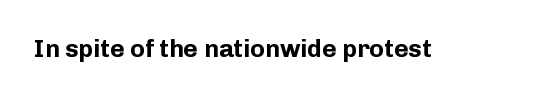
Q: Is the text bold? A: Yes.
Q: Is the text italic (slanted)? A: No, it is upright.
Q: Is the text underlined? A: No.
Q: Is the spacing between letters normal or unusually wide? A: Normal.
